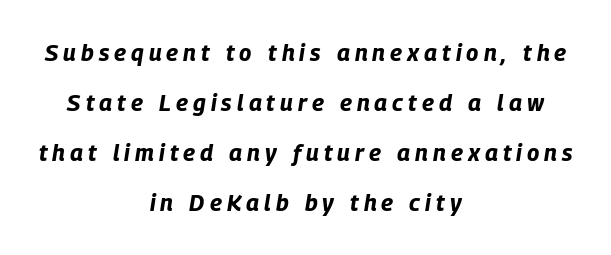
Emphasis by weight is at full strength: bold. Successive baselines arrive slowly, with a big drop between each. This rendering features lettering with no underline. Typeset on center — no edge is straight.
